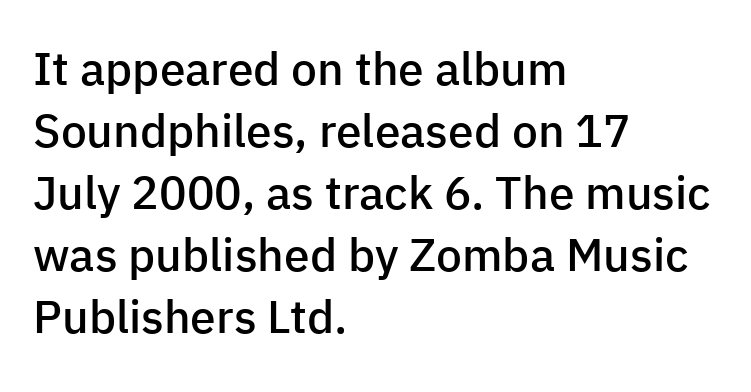
The typesetting leans somewhat heavy: a semibold. Short note: letters normally spaced. Short and long lines alike share a common starting point at left. Stroke terminals: plain, sans-serif.
